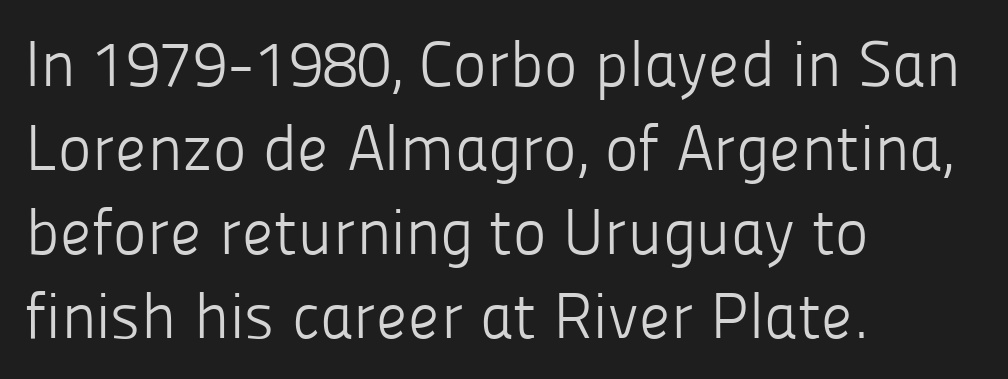
This reads as an unemphasized weight, regular at the heaviest. Beneath every word, the page is bare. Think of a printed novel: that variable character pitch is what you see here. Grotesque or geometric, the face here clearly has no serifs. In terms of letterspacing, this is plain default setting. These lines are set flush left with a ragged right edge.
